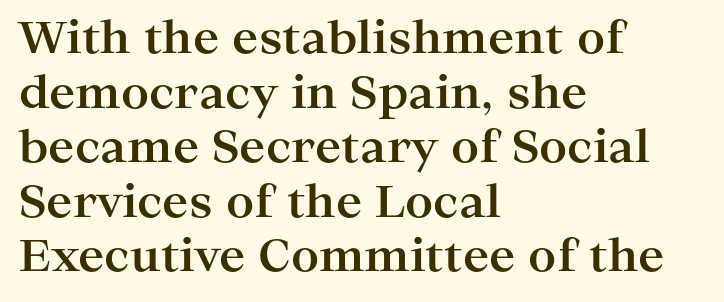
Q: Is the text bold? A: Yes.
Q: Is the text italic (slanted)? A: No, it is upright.
Q: Is the typeface a serif or a sans-serif typeface? A: Serif.
Q: Is the text underlined? A: No.
Q: How is the paragraph aligned? A: Left-aligned.
Q: Is the spacing between letters normal or unusually wide? A: Normal.
Q: Width (condensed, normal, or wide)? A: Wide.
Q: Stroke contrast? A: High.
Q: x-height? A: Medium.
Q: Monospaced? A: No.
